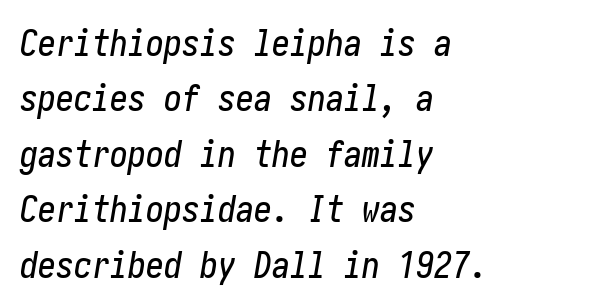
Q: Is the text italic (slanted)? A: Yes, it leans right by about 10 degrees.
Q: Is the text underlined? A: No.
Q: How is the paragraph aligned? A: Left-aligned.
Q: Is the spacing between letters normal or unusually wide? A: Normal.
Q: Is the spacing between lines tight, normal or loose? A: Normal.
Q: Width (condensed, normal, or wide)? A: Condensed.
Q: Stroke contrast? A: Low.
Q: x-height? A: Medium.
